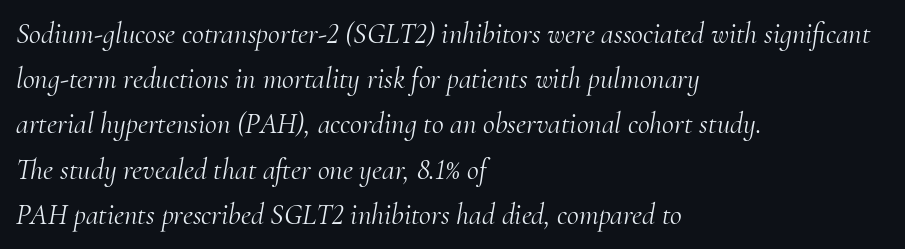
Q: Is the text bold? A: No.
Q: Is the text italic (slanted)? A: Yes, it leans right by about 10 degrees.
Q: Is the typeface a serif or a sans-serif typeface? A: Serif.
Q: Is the text underlined? A: No.
Q: How is the paragraph aligned? A: Left-aligned.
Q: Is the spacing between letters normal or unusually wide? A: Normal.
Q: Is the spacing between lines tight, normal or loose? A: Normal.
Q: Width (condensed, normal, or wide)? A: Normal.
Q: Stroke contrast? A: Medium.
Q: x-height? A: Small.
Q: Monospaced? A: No.
